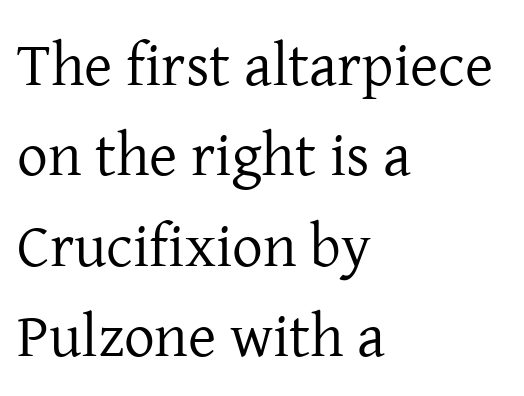
Lines of text with bare space underneath. Letters have the restrained weight of plain body copy at most. The text block is weighted toward the left margin, trailing off unevenly rightward. This sample uses a serif face.
